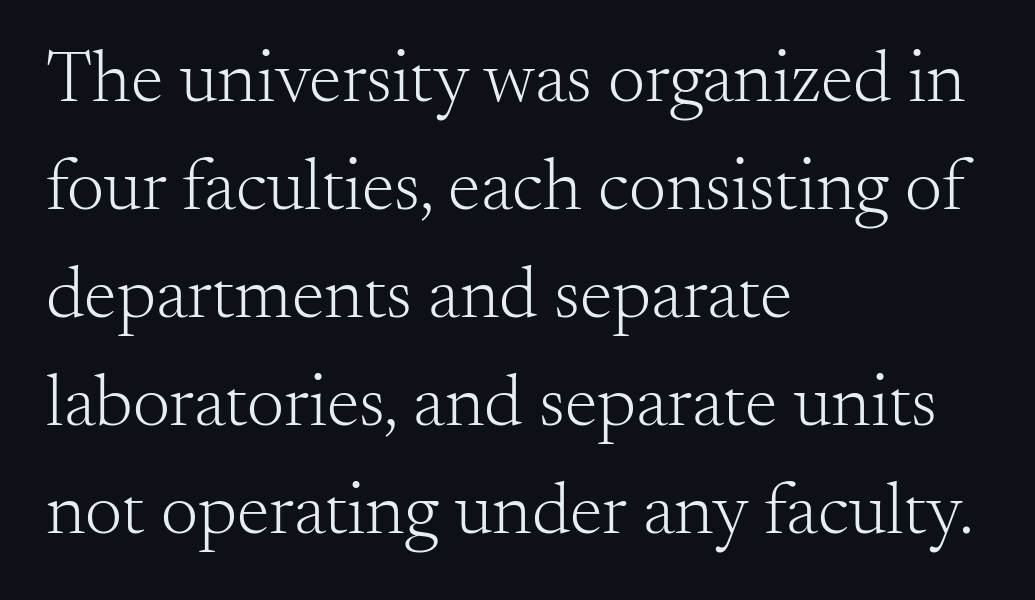
{"serif": "yes", "italic": "no", "bold": "no", "weight": "light", "width": "normal", "stroke_contrast": "medium", "x_height": "small", "monospaced": "no", "underline": "no", "align": "left", "line_spacing": "normal", "line_spacing_ratio": 1.46, "letter_spacing": "normal", "letter_spacing_em": 0.0, "glyph_px": 74}
